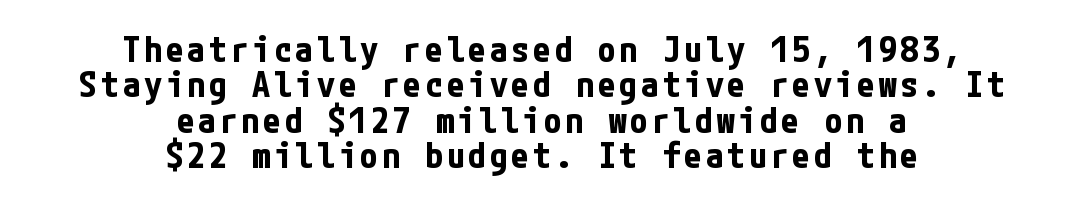
The letters stand upright; this is a roman face. Stroke thickness is high; the sample reads as a true bold. How would I describe the line gaps? Narrow and economical. The strip under each line holds only bare page. The rendering positions every line midway between the sides.
